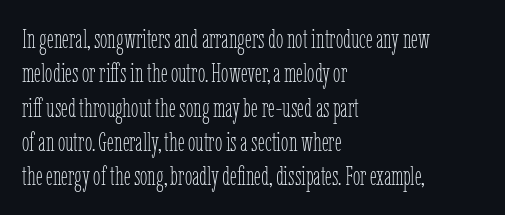
Q: Is the text bold? A: No.
Q: Is the text italic (slanted)? A: No, it is upright.
Q: Is the text underlined? A: No.
Q: How is the paragraph aligned? A: Left-aligned.
Q: Is the spacing between letters normal or unusually wide? A: Normal.
Q: Is the spacing between lines tight, normal or loose? A: Normal.
